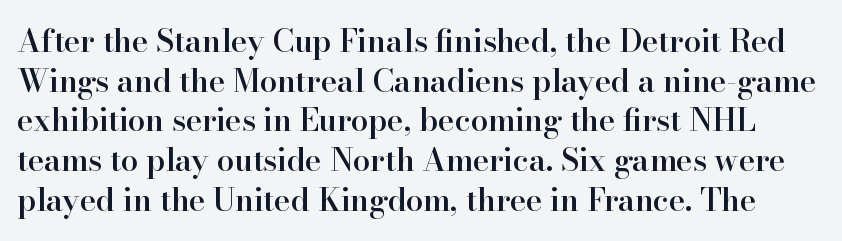
Q: Is the text bold? A: Semi-bold.
Q: Is the text italic (slanted)? A: No, it is upright.
Q: Is the typeface a serif or a sans-serif typeface? A: Serif.
Q: Is the text underlined? A: No.
Q: Is the spacing between letters normal or unusually wide? A: Normal.
Q: Is the spacing between lines tight, normal or loose? A: Normal.
Q: Width (condensed, normal, or wide)? A: Normal.
Q: Stroke contrast? A: High.
Q: x-height? A: Small.
Q: Monospaced? A: No.
